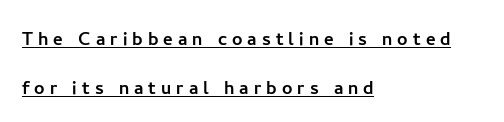
The image shows 23 px text type, upright; set left-aligned, loose line spacing (2.14x), unusually wide letter spacing (+0.22 em), underlined.
